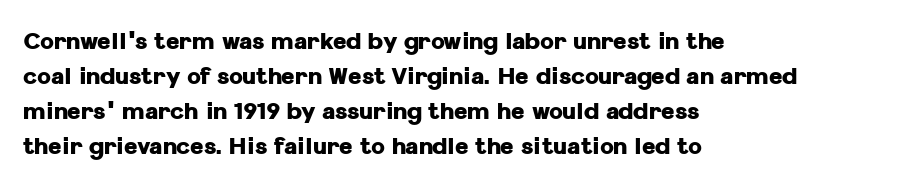
{"italic": "no", "bold": "yes", "underline": "no", "align": "left", "line_spacing": "normal", "line_spacing_ratio": 1.52, "letter_spacing": "normal", "letter_spacing_em": 0.0, "glyph_px": 23}
